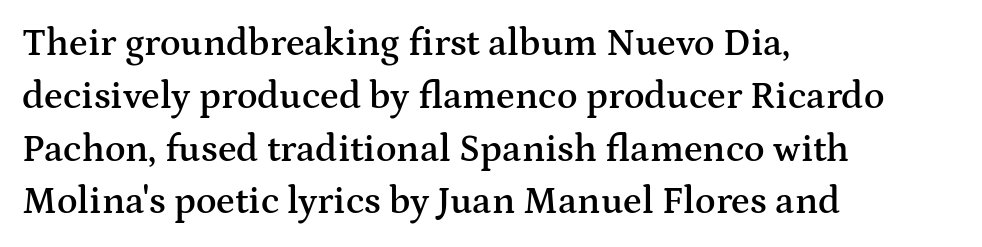
{"serif": "yes", "italic": "no", "bold": "semi", "weight": "semibold", "width": "wide", "stroke_contrast": "medium", "x_height": "medium", "monospaced": "no", "underline": "no", "align": "left", "line_spacing": "normal", "line_spacing_ratio": 1.39, "letter_spacing": "normal", "letter_spacing_em": 0.0, "glyph_px": 38}
